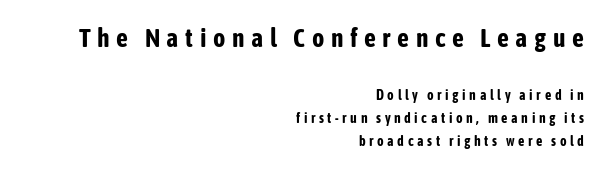
Quick note: underline off. Teacher's note: observe the even right margin — that is flush-right alignment. Vertically, the passage feels balanced, rows spaced as you'd expect. Students, this is bold: see how much ink each stroke carries.
